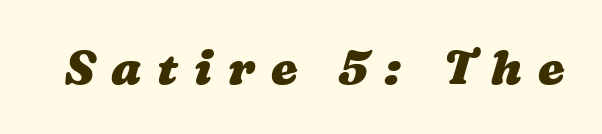
Only glyphs here, with clear space below each row. Is the letter spacing exaggerated? Yes — the characters are pushed far apart. The letters advance in unequal steps, a hallmark of proportional type. In terms of weight, the rendering is a true, heavy bold.
